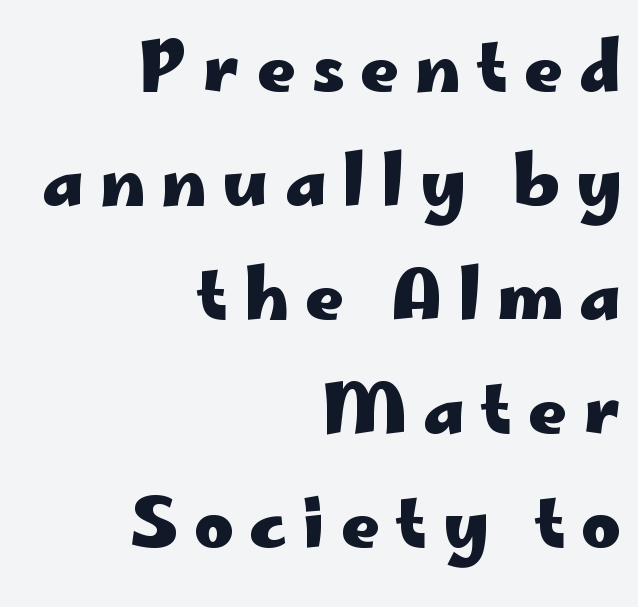
The sample has been set heavy, in full bold. Casual observation: everything's shoved over to the right. Horizontal bands of white between lines are of average thickness. Tracking here is generous; glyphs stand well apart from one another. You can tell from the bare stems that sans-serif type was used. The letters advance in unequal steps, a hallmark of proportional type.
